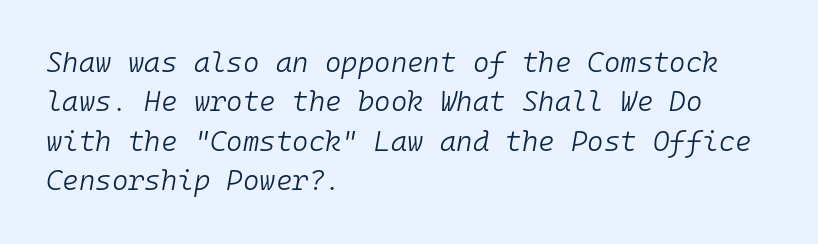
Q: Is the text bold? A: No.
Q: Is the text italic (slanted)? A: Yes, it leans right by about 10 degrees.
Q: Is the text underlined? A: No.
Q: How is the paragraph aligned? A: Left-aligned.
Q: Is the spacing between letters normal or unusually wide? A: Normal.
Q: Is the spacing between lines tight, normal or loose? A: Normal.
Q: Width (condensed, normal, or wide)? A: Normal.
Q: Stroke contrast? A: Low.
Q: x-height? A: Medium.
Q: Monospaced? A: Yes.
